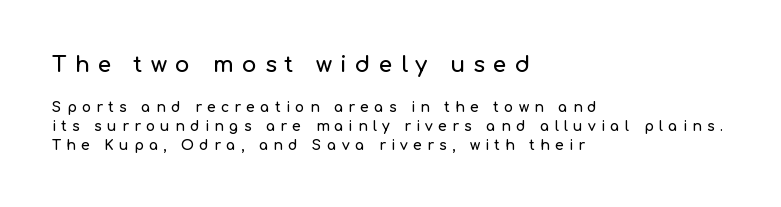
The image shows 22 px text type, upright; set left-aligned, normal line spacing (1.35x), unusually wide letter spacing (+0.37 em), not underlined; the first (top) block is 1.57x larger.
